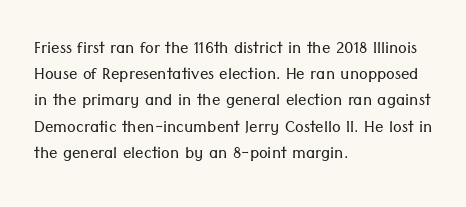
Q: Is the text bold? A: No.
Q: Is the text italic (slanted)? A: No, it is upright.
Q: Is the text underlined? A: No.
Q: How is the paragraph aligned? A: Left-aligned.
Q: Is the spacing between letters normal or unusually wide? A: Normal.
Q: Is the spacing between lines tight, normal or loose? A: Normal.
